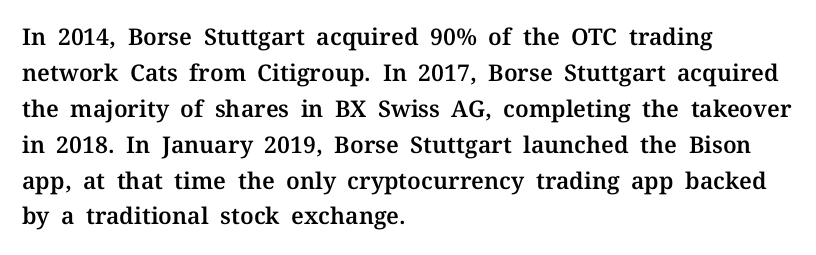
{"italic": "no", "underline": "no", "align": "left", "line_spacing": "normal", "line_spacing_ratio": 1.56, "letter_spacing": "normal", "letter_spacing_em": 0.0, "glyph_px": 23}
